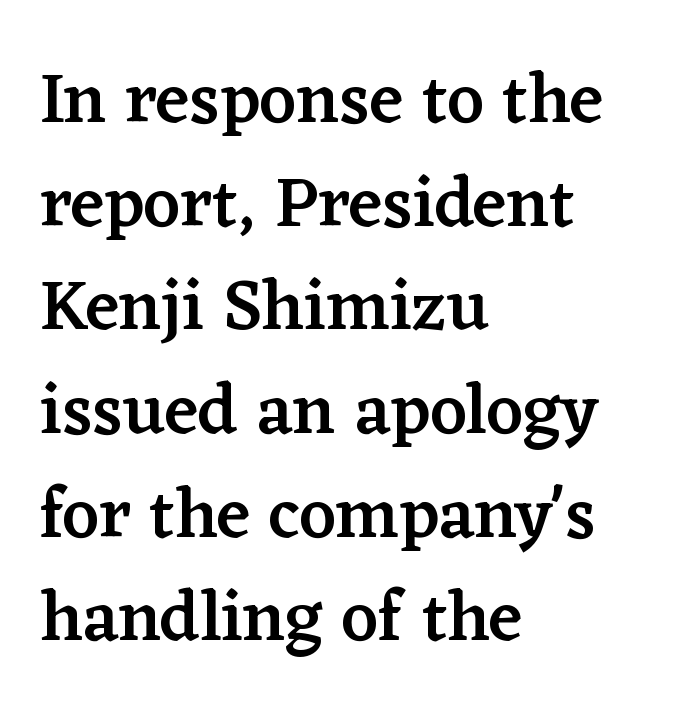
This sample keeps an unexceptional amount of space between lines. Unmarked baselines from the first word to the last. What kind of face is this? One with serifs. These lines were composed using upright roman letters.
